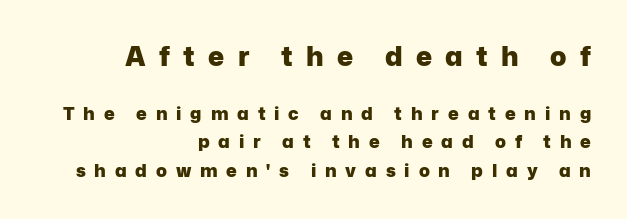
Vertical spacing — default. Every row of glyphs terminates at an identical x-position on the right. Plain, unruled lines of type. Look at the stroke-to-counter ratio: heavy, a bold.
